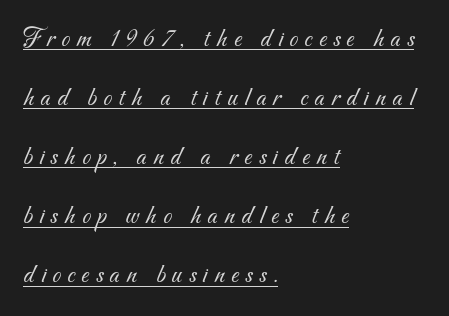
{"serif": "no", "bold": "no", "weight": "light", "width": "normal", "stroke_contrast": "medium", "x_height": "small", "monospaced": "no", "underline": "yes", "align": "left", "line_spacing": "loose", "line_spacing_ratio": 2.11, "letter_spacing": "wide", "letter_spacing_em": 0.24, "glyph_px": 28}
